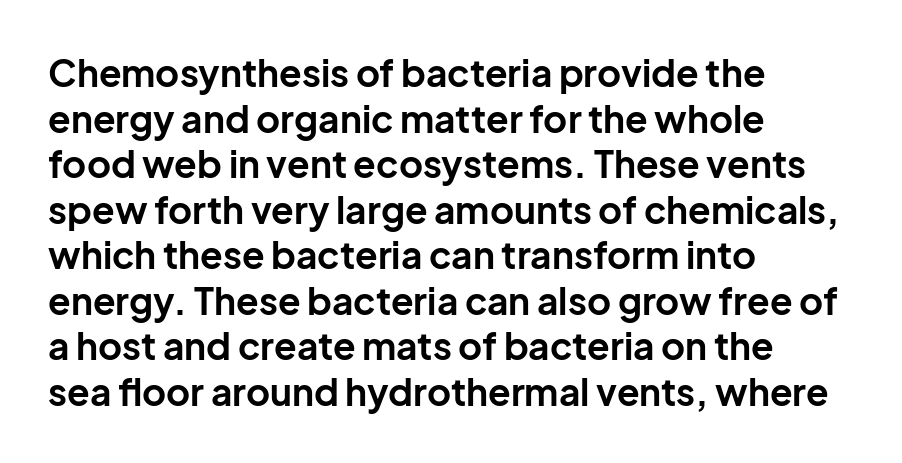
{"serif": "no", "italic": "no", "bold": "yes", "weight": "bold", "width": "normal", "stroke_contrast": "low", "x_height": "medium", "monospaced": "no", "underline": "no", "align": "left", "line_spacing_ratio": 1.23, "letter_spacing": "normal", "letter_spacing_em": 0.0, "glyph_px": 37}
